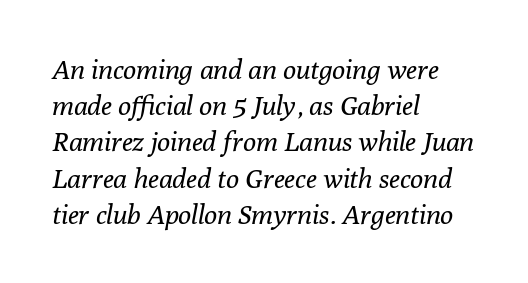
Regarding leading, the lines here are spaced in the standard way. Italic? Definitely — the glyphs are oblique. A classic flush-left, rag-right setting is used for this passage. Here the glyphs are tracked normally, forming tight word shapes. Weight: not bold — regular or lighter.
